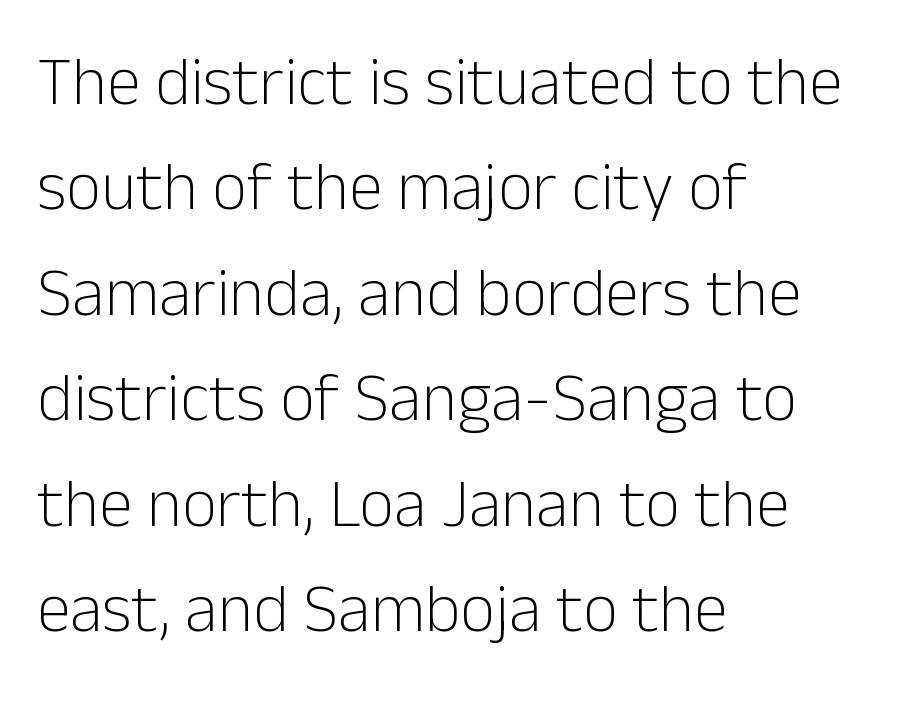
Typographically, this falls in the sans-serif category. This sample has the flowing, uneven cadence of proportional lettering. Has an underline been added? It has not. Heaviness? Minimal to ordinary, like unemphasized prose.
